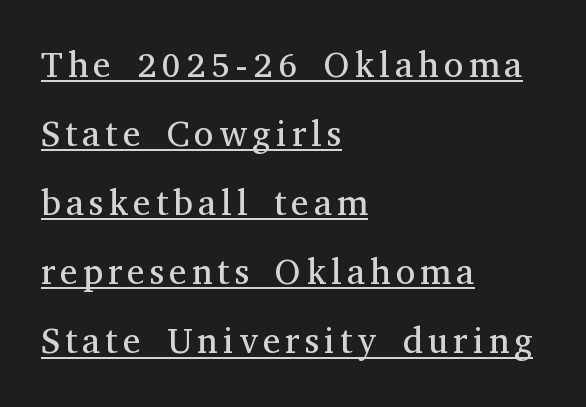
{"serif": "yes", "italic": "no", "bold": "no", "weight": "regular", "width": "normal", "stroke_contrast": "medium", "x_height": "medium", "monospaced": "no", "underline": "yes", "align": "left", "line_spacing": "loose", "line_spacing_ratio": 1.92, "glyph_px": 36}
